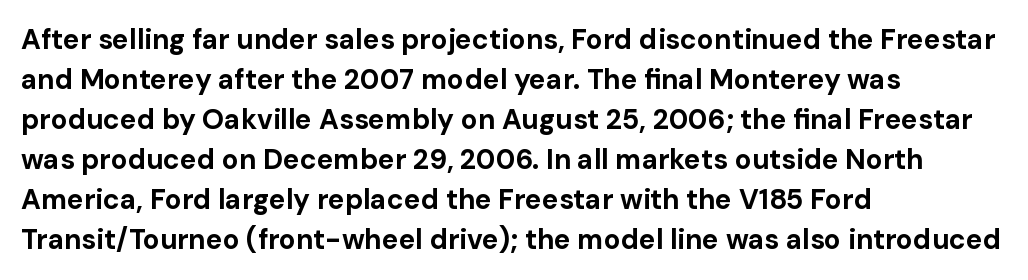
The space beneath each line is pristine and unruled. Layout note: lines flush left. How would I describe the line gaps? Plain and ordinary. The letters advance in unequal steps, a hallmark of proportional type. Is the type bold? Yes — the strokes are clearly thick and heavy.
